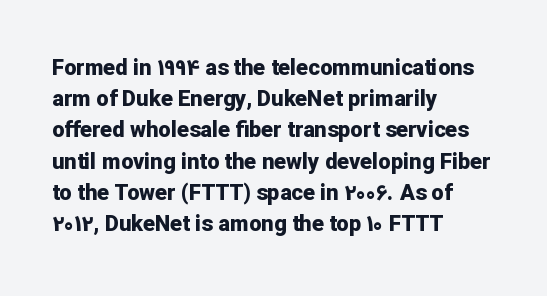
The image shows 22 px bold type, upright; set left-aligned, normal line spacing (1.42x), normal letter spacing, not underlined.
